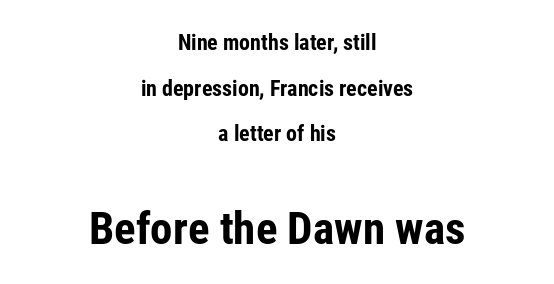
{"serif": "no", "italic": "no", "bold": "yes", "weight": "bold", "width": "condensed", "stroke_contrast": "low", "x_height": "medium", "monospaced": "no", "underline": "no", "align": "center", "line_spacing": "loose", "line_spacing_ratio": 2.07, "letter_spacing": "normal", "letter_spacing_em": 0.0, "larger_block": "second", "size_ratio": 2.05, "glyph_px": 45}
